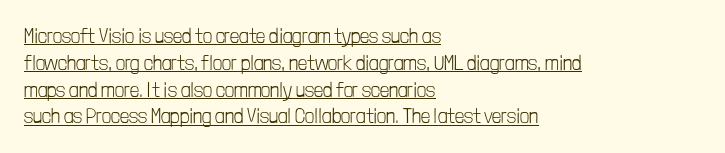
The face looks like a standard text weight, possibly lighter. Beneath each row of characters lies a ruled line. Compared with typical body copy, the letter spacing here is the same. Notice how the passage keeps a crisp vertical edge on the left only.
